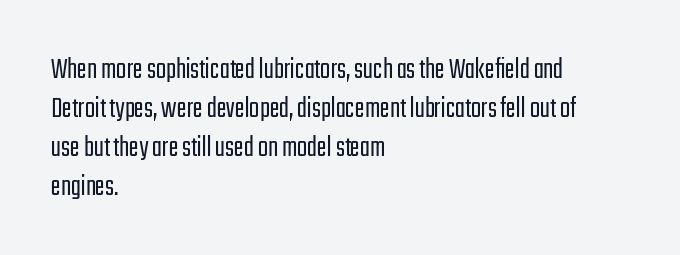
{"serif": "no", "italic": "no", "bold": "no", "weight": "light", "width": "condensed", "stroke_contrast": "low", "x_height": "medium", "monospaced": "no", "underline": "no", "align": "left", "line_spacing": "normal", "line_spacing_ratio": 1.3, "letter_spacing": "normal", "letter_spacing_em": 0.0, "glyph_px": 30}
